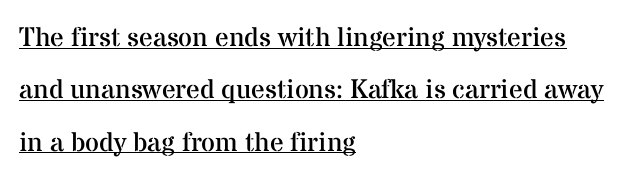
{"italic": "no", "bold": "no", "underline": "yes", "align": "left", "line_spacing": "loose", "line_spacing_ratio": 1.94, "letter_spacing": "normal", "letter_spacing_em": 0.0, "glyph_px": 27}
